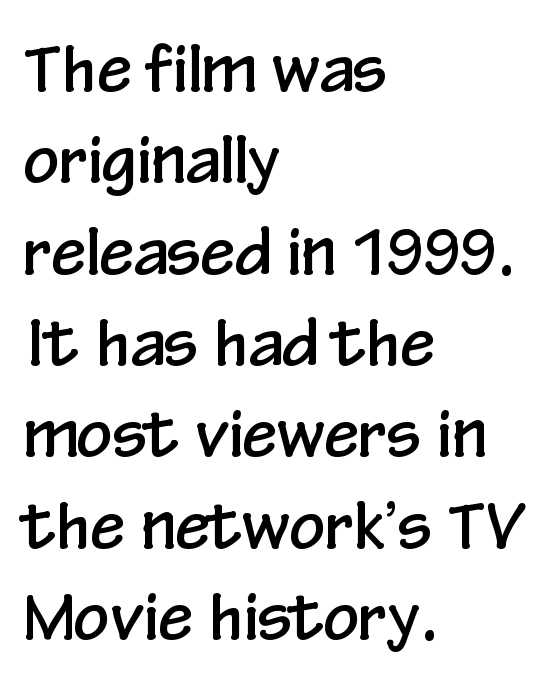
Q: Is the text italic (slanted)? A: No, it is upright.
Q: Is the typeface a serif or a sans-serif typeface? A: Sans-serif.
Q: Is the text underlined? A: No.
Q: How is the paragraph aligned? A: Left-aligned.
Q: Is the spacing between letters normal or unusually wide? A: Normal.
Q: Is the spacing between lines tight, normal or loose? A: Normal.
Q: Width (condensed, normal, or wide)? A: Condensed.
Q: Stroke contrast? A: Low.
Q: x-height? A: Medium.
Q: Monospaced? A: No.
